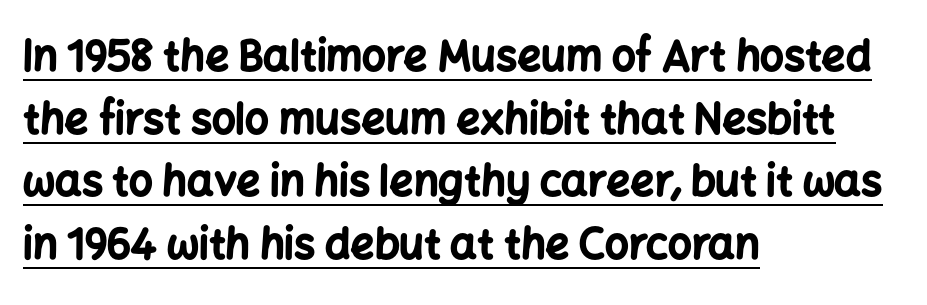
Q: Is the text bold? A: Yes.
Q: Is the text italic (slanted)? A: No, it is upright.
Q: Is the typeface a serif or a sans-serif typeface? A: Sans-serif.
Q: Is the text underlined? A: Yes.
Q: How is the paragraph aligned? A: Left-aligned.
Q: Is the spacing between letters normal or unusually wide? A: Normal.
Q: Is the spacing between lines tight, normal or loose? A: Normal.
Q: Width (condensed, normal, or wide)? A: Normal.
Q: Stroke contrast? A: Low.
Q: x-height? A: Medium.
Q: Monospaced? A: No.
